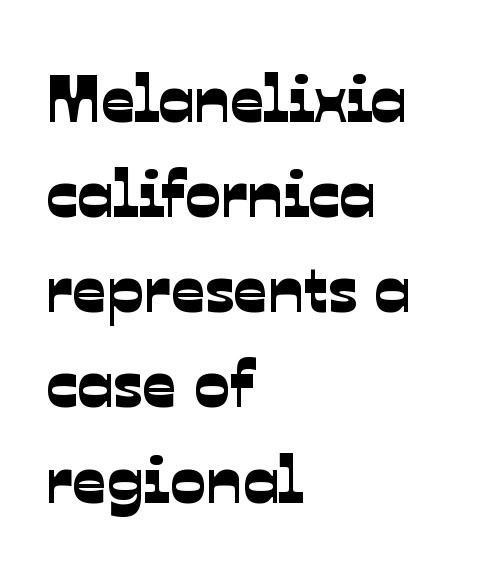
Leading: standard. Words float on clear page, feet unadorned. Nope, no serifs anywhere on these letters. Line beginnings align vertically; line endings do not. Standard letterfit; no display-style spreading of the glyphs. A typesetter would call this proportional, since set widths differ per character.
